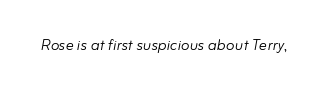
{"italic": "yes", "lean": "right", "slant_degrees": 10, "bold": "no", "underline": "no", "letter_spacing": "normal", "letter_spacing_em": 0.0, "glyph_px": 20}
